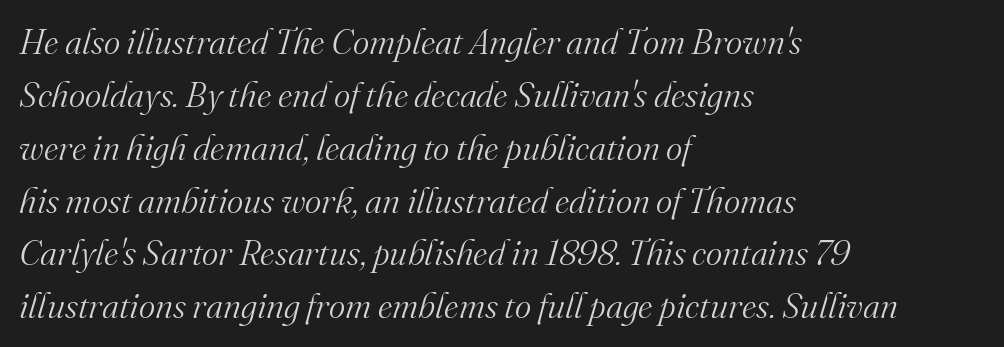
Lines of text with bare space underneath. Small tapered or slab feet sit at the stroke ends, so this counts as serif. Compared with typical body copy, the letter spacing here is the same. The face used here is proportionally spaced, like ordinary book or web type. Horizontally, the lines are justified to the leading edge only.
